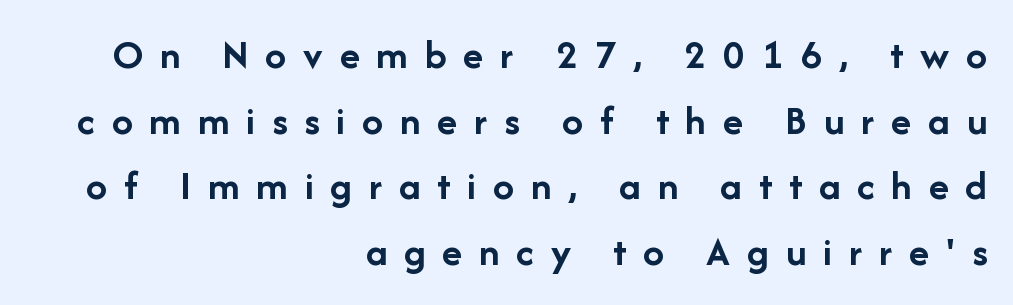
Q: Is the text bold? A: Yes.
Q: Is the text italic (slanted)? A: No, it is upright.
Q: Is the typeface a serif or a sans-serif typeface? A: Sans-serif.
Q: Is the text underlined? A: No.
Q: How is the paragraph aligned? A: Right-aligned.
Q: Is the spacing between letters normal or unusually wide? A: Unusually wide.
Q: Is the spacing between lines tight, normal or loose? A: Normal.
Q: Width (condensed, normal, or wide)? A: Normal.
Q: Stroke contrast? A: Low.
Q: x-height? A: Medium.
Q: Monospaced? A: No.
